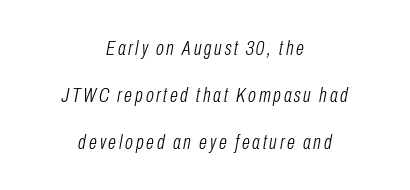
Notice how the stems are inclined rather than vertical — that's the hallmark of italics. Is the type heavy? It reads as light-to-regular instead. The words here are not underlined. Is the block centered? Yes — each line is placed symmetrically about the middle.
